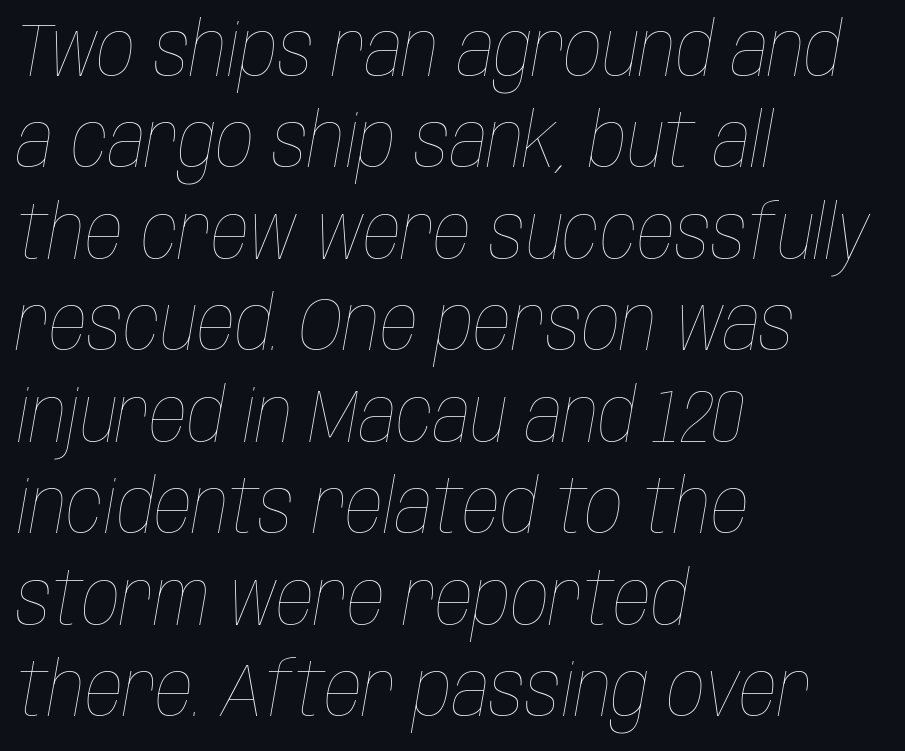
Q: Is the text bold? A: No.
Q: Is the text italic (slanted)? A: Yes, it leans right by about 10 degrees.
Q: Is the text underlined? A: No.
Q: How is the paragraph aligned? A: Left-aligned.
Q: Is the spacing between letters normal or unusually wide? A: Normal.
Q: Width (condensed, normal, or wide)? A: Condensed.
Q: Stroke contrast? A: Low.
Q: x-height? A: Large.
Q: Monospaced? A: No.
